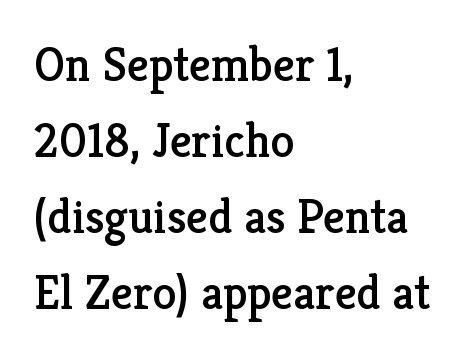
The image shows 48 px serif type, upright; set left-aligned, normal line spacing (1.58x), normal letter spacing, not underlined; low stroke contrast and a medium x-height.
